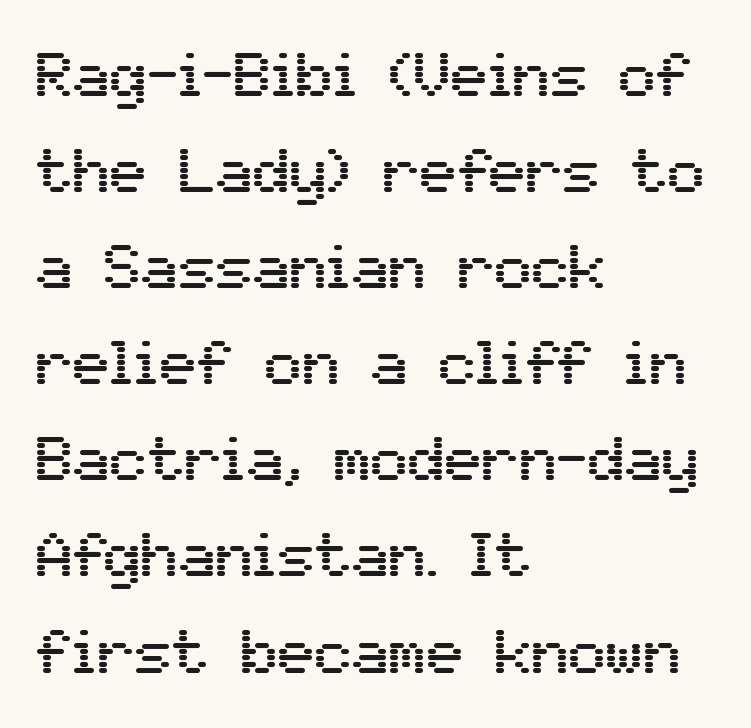
Q: Is the text italic (slanted)? A: No, it is upright.
Q: Is the typeface a serif or a sans-serif typeface? A: Sans-serif.
Q: Is the text underlined? A: No.
Q: How is the paragraph aligned? A: Left-aligned.
Q: Is the spacing between letters normal or unusually wide? A: Normal.
Q: Is the spacing between lines tight, normal or loose? A: Normal.
Q: Width (condensed, normal, or wide)? A: Normal.
Q: Stroke contrast? A: Medium.
Q: x-height? A: Medium.
Q: Monospaced? A: No.
